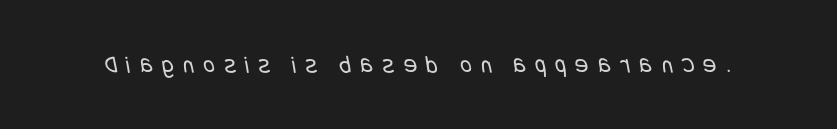
{"bold": "no", "underline": "no", "letter_spacing": "wide", "letter_spacing_em": 0.37, "glyph_px": 25}
